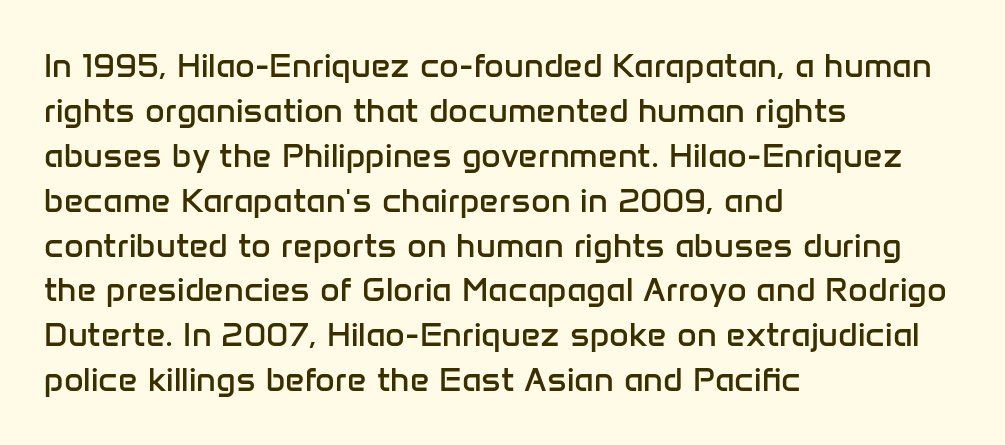
{"serif": "no", "italic": "no", "bold": "no", "weight": "regular", "width": "normal", "stroke_contrast": "low", "x_height": "medium", "monospaced": "no", "underline": "no", "align": "left", "line_spacing": "normal", "line_spacing_ratio": 1.32, "letter_spacing": "normal", "letter_spacing_em": 0.0, "glyph_px": 34}
